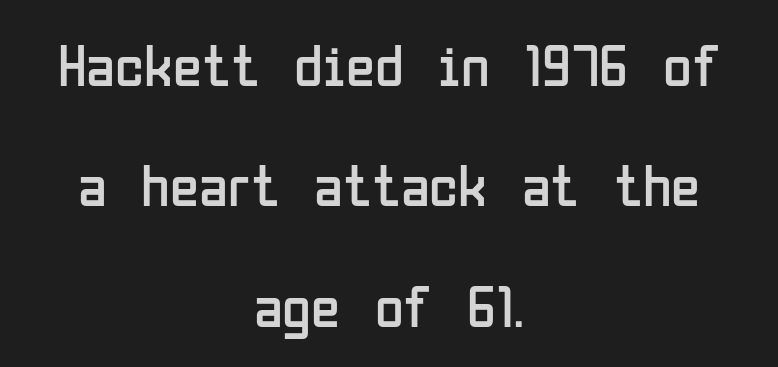
The image shows 59 px regular-weight, condensed sans-serif type, upright; set centered, loose line spacing (2.04x), normal letter spacing, not underlined; low stroke contrast and a medium x-height.
